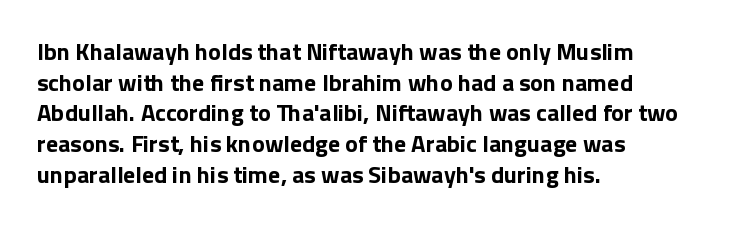
{"italic": "no", "bold": "yes", "underline": "no", "align": "left", "line_spacing": "normal", "line_spacing_ratio": 1.28, "letter_spacing": "normal", "letter_spacing_em": 0.0, "glyph_px": 24}
